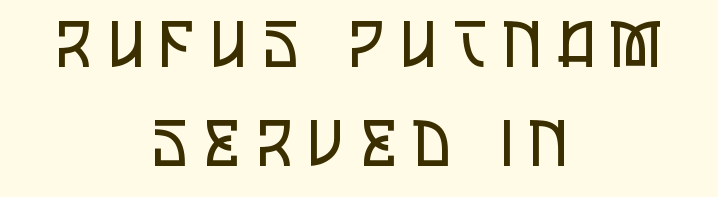
The image shows 64 px regular-weight, condensed sans-serif type, upright; set centered, normal line spacing (1.54x), unusually wide letter spacing (+0.26 em), not underlined; low stroke contrast and a large x-height.
